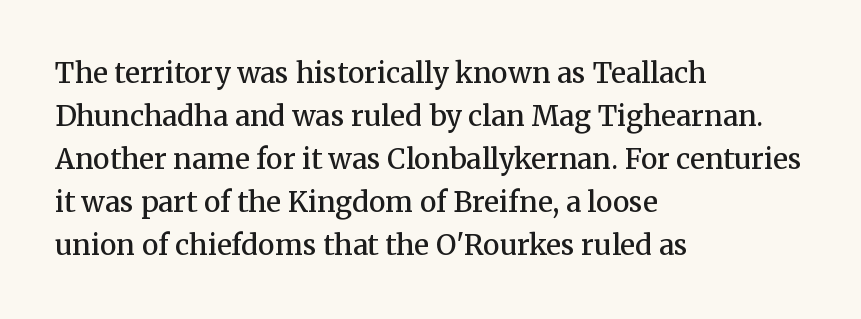
{"serif": "yes", "italic": "no", "bold": "semi", "weight": "semibold", "width": "normal", "stroke_contrast": "medium", "x_height": "medium", "monospaced": "no", "underline": "no", "align": "left", "line_spacing": "normal", "line_spacing_ratio": 1.54, "letter_spacing": "normal", "letter_spacing_em": 0.0, "glyph_px": 28}
